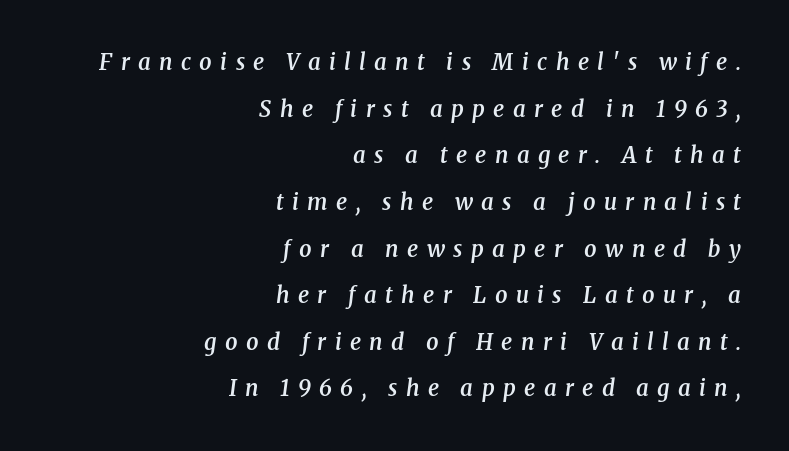
Q: Is the text bold? A: Semi-bold.
Q: Is the text italic (slanted)? A: Yes, it leans right by about 8 degrees.
Q: Is the text underlined? A: No.
Q: How is the paragraph aligned? A: Right-aligned.
Q: Is the spacing between letters normal or unusually wide? A: Unusually wide.
Q: Is the spacing between lines tight, normal or loose? A: Loose.
